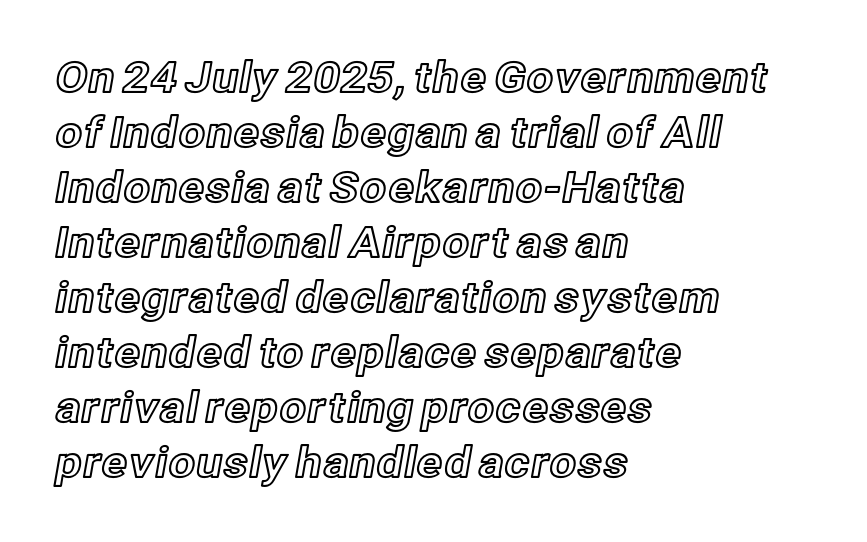
Q: Is the text italic (slanted)? A: Yes.
Q: Is the text underlined? A: No.
Q: How is the paragraph aligned? A: Left-aligned.
Q: Is the spacing between letters normal or unusually wide? A: Normal.
Q: Is the spacing between lines tight, normal or loose? A: Normal.
Q: Width (condensed, normal, or wide)? A: Normal.
Q: x-height? A: Medium.
Q: Monospaced? A: No.
